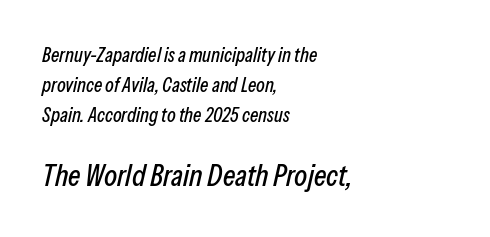
The block sitting lower on the canvas is the one with enlarged characters. The passage shown has conventional tracking throughout. Style check: oblique. Here the designer chose a conventional face with non-uniform glyph widths. Students, observe: this is what conventionally led text looks like. Reading down the block, your eye returns to a fixed left position each line.
